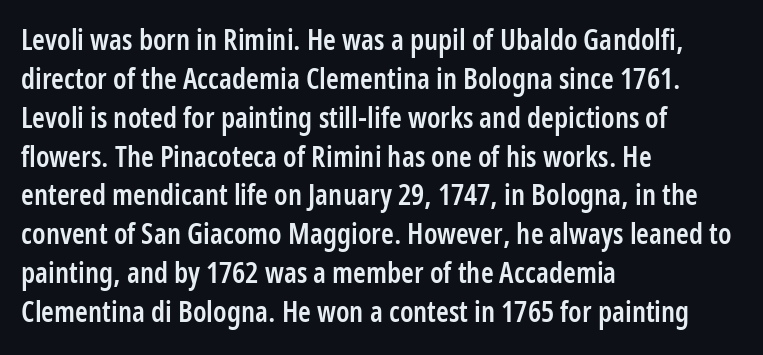
Q: Is the text bold? A: Semi-bold.
Q: Is the text italic (slanted)? A: No, it is upright.
Q: Is the typeface a serif or a sans-serif typeface? A: Sans-serif.
Q: Is the text underlined? A: No.
Q: How is the paragraph aligned? A: Left-aligned.
Q: Is the spacing between letters normal or unusually wide? A: Normal.
Q: Is the spacing between lines tight, normal or loose? A: Normal.
Q: Width (condensed, normal, or wide)? A: Condensed.
Q: Stroke contrast? A: Low.
Q: x-height? A: Medium.
Q: Monospaced? A: No.
